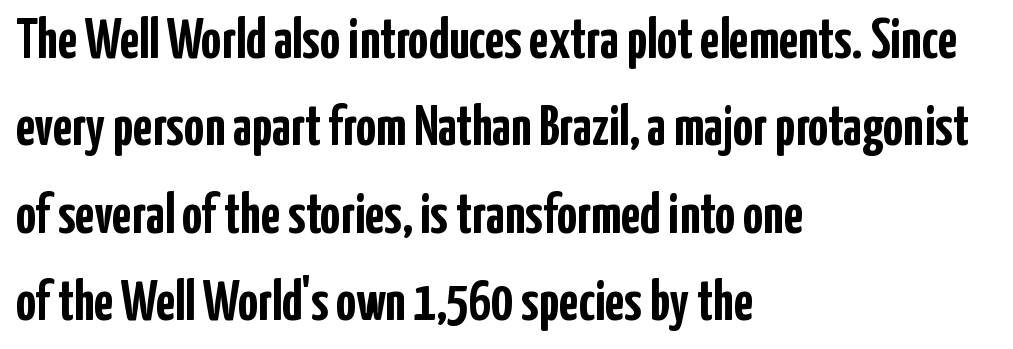
{"serif": "no", "italic": "no", "bold": "yes", "weight": "semibold", "width": "condensed", "stroke_contrast": "low", "x_height": "medium", "monospaced": "no", "underline": "no", "align": "left", "line_spacing": "normal", "line_spacing_ratio": 1.56, "letter_spacing": "normal", "letter_spacing_em": 0.0, "glyph_px": 56}
